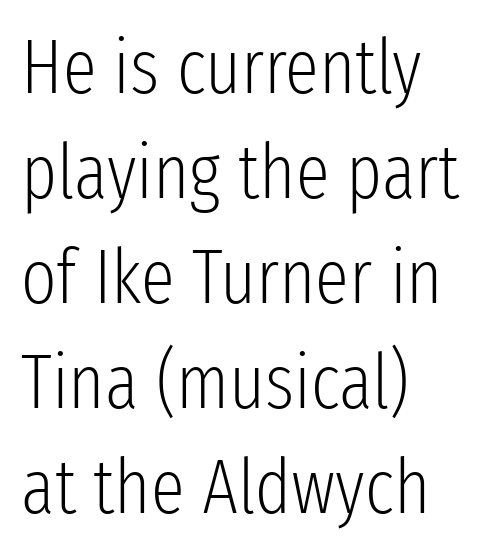
Think of a printed novel: that variable character pitch is what you see here. Is there any slant? The stems are plumb. Rows of type keep a routine distance in the vertical direction. This reads as an unemphasized weight, regular at the heaviest. Descenders are the only things crossing below the line.
